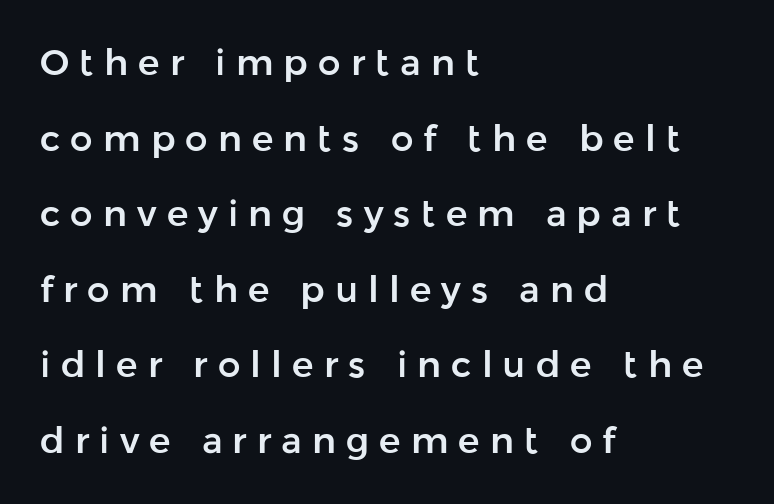
The image shows 36 px sans-serif type, upright; set left-aligned, loose line spacing (2.1x), unusually wide letter spacing (+0.28 em), not underlined; low stroke contrast and a medium x-height.
